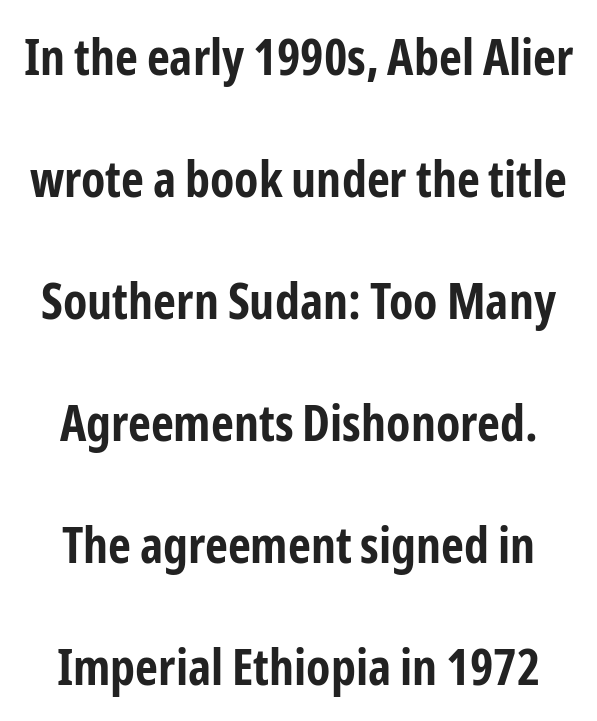
{"serif": "no", "italic": "no", "bold": "yes", "weight": "bold", "width": "condensed", "stroke_contrast": "low", "x_height": "medium", "monospaced": "no", "underline": "no", "line_spacing": "loose", "line_spacing_ratio": 2.44, "letter_spacing": "normal", "letter_spacing_em": 0.0, "glyph_px": 50}
